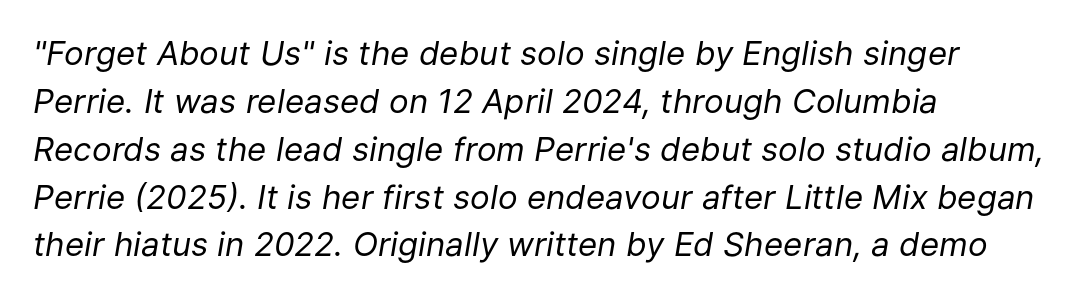
The image shows 33 px regular-weight type, italic (leaning right); set left-aligned, normal line spacing (1.45x), normal letter spacing, not underlined; low stroke contrast and a medium x-height.
